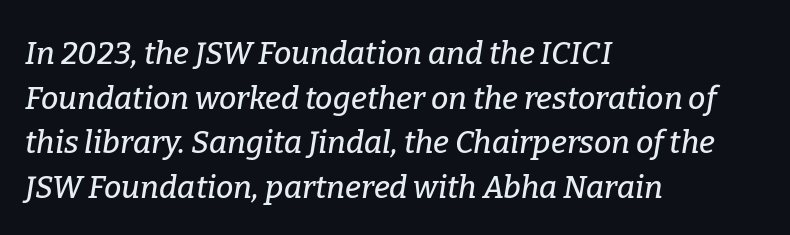
The image shows 31 px serif type, italic (leaning right); set left-aligned, normal line spacing (1.44x), normal letter spacing, not underlined; low stroke contrast and a medium x-height.
